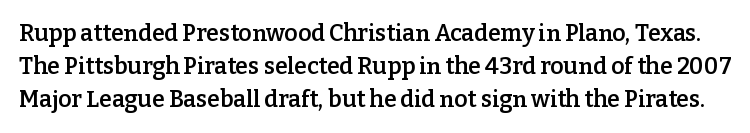
The image shows 23 px text type, upright; set normal line spacing (1.43x), normal letter spacing, not underlined.
